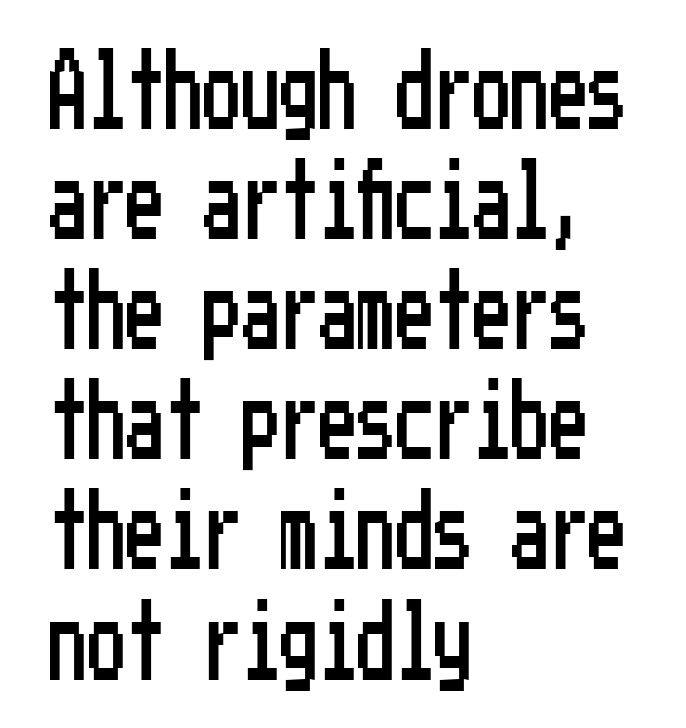
{"serif": "no", "italic": "no", "width": "condensed", "stroke_contrast": "low", "x_height": "medium", "underline": "no", "align": "left", "line_spacing": "normal", "line_spacing_ratio": 1.43, "letter_spacing": "normal", "letter_spacing_em": 0.0, "glyph_px": 77}
